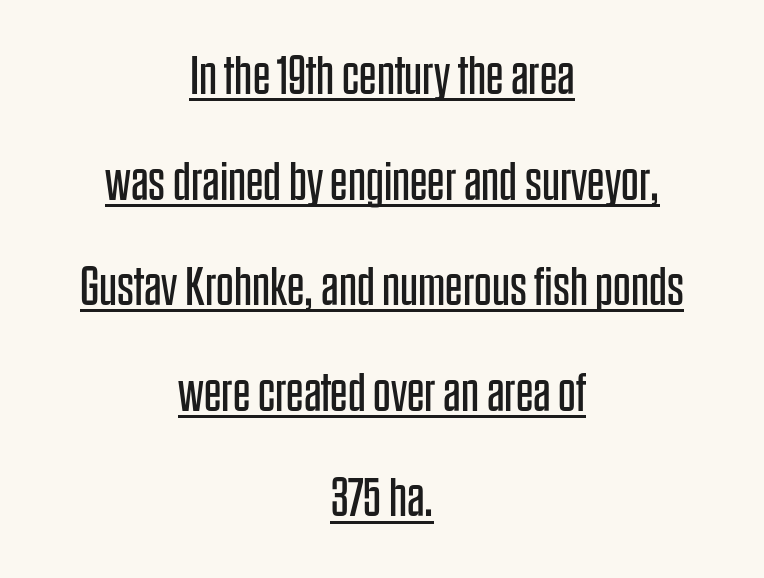
The letters advance in unequal steps, a hallmark of proportional type. Caption: lettering with a line underneath. This rendering employs a face without finishing strokes, i.e., a sans-serif. Typeset on center — no edge is straight. Standard letterfit; no display-style spreading of the glyphs.
